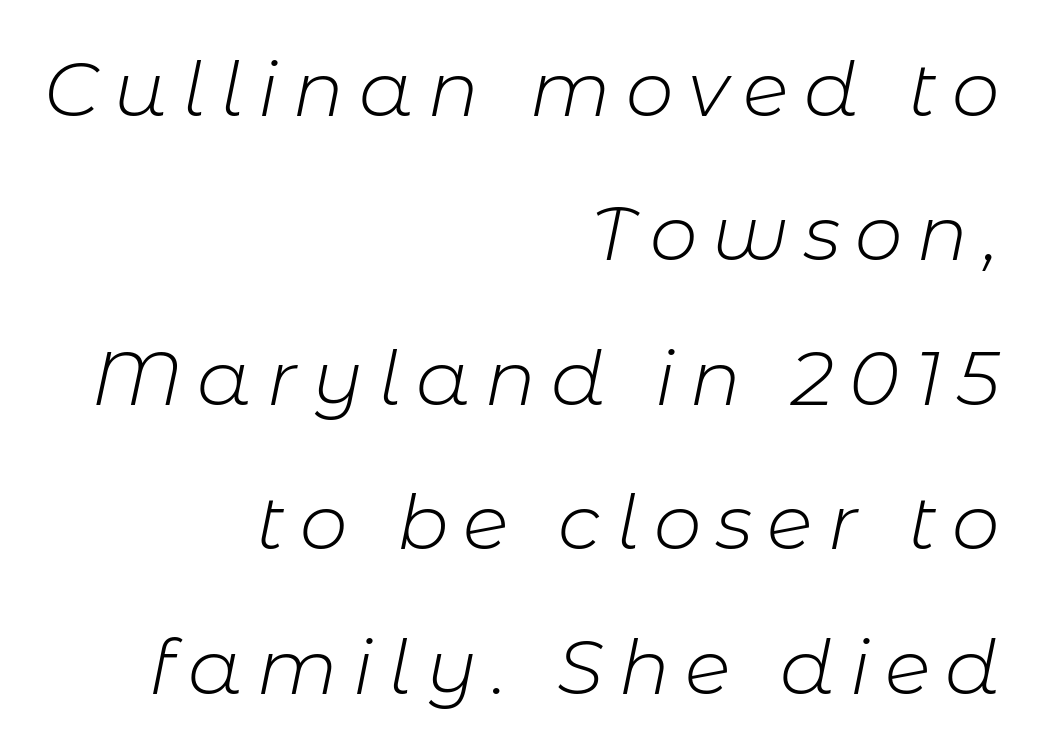
The paragraph has a hard right edge and a soft left edge. Each letter keeps its own natural width here, so spacing adapts to shape. Underline: absent. The gaps between neighbouring characters are conspicuously large.
